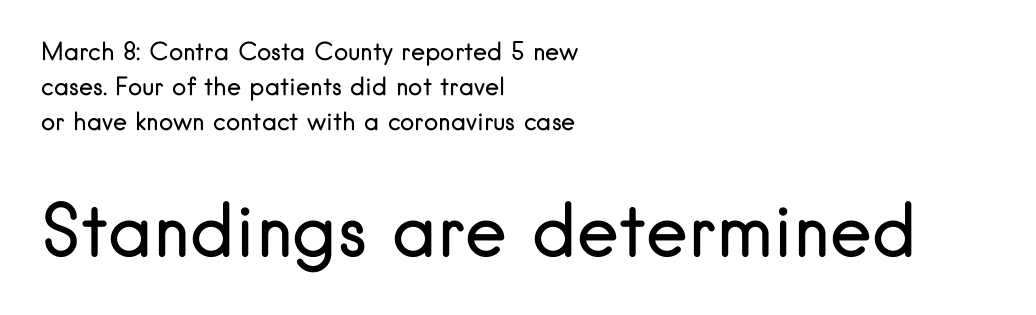
The image shows 71 px regular-weight sans-serif type, upright; set left-aligned, normal line spacing (1.45x), normal letter spacing, not underlined; the second (bottom) block is 2.96x larger; low stroke contrast and a small x-height.
